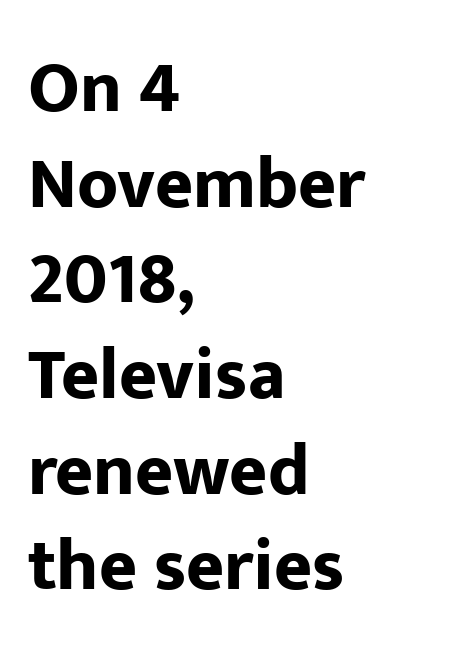
The compositor pushed each line to the left boundary. Stroke terminals: plain, sans-serif. Descenders hang freely into open space. This block has exactly the height ordinary leading produces. A typesetter would call this zero additional tracking.
